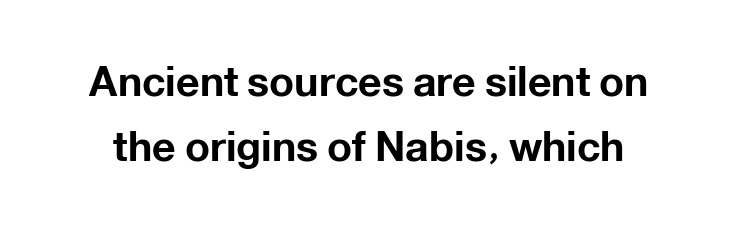
The image shows 41 px bold sans-serif type, upright; set normal line spacing (1.58x), normal letter spacing, not underlined; low stroke contrast and a medium x-height.
